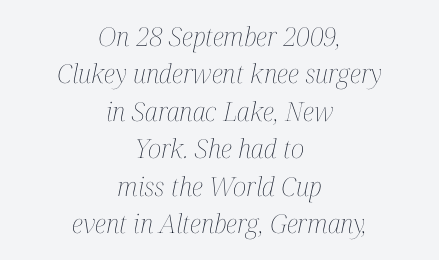
This is not heavy type; no bold has been used. Look at the tracking — it's just the regular setting, nothing added. Teacher's note: observe the equal gaps on both sides — that is centered alignment. Honestly, the row spacing looks completely unremarkable. Check the space under the baseline: it is left empty. Tall strokes in this sample are angled rather than plumb.
